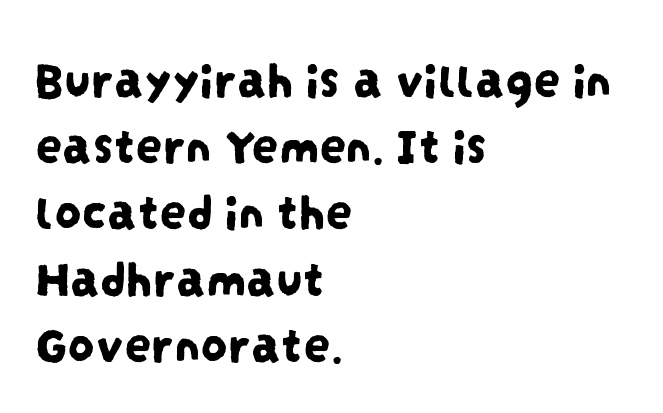
{"serif": "no", "width": "condensed", "stroke_contrast": "low", "x_height": "large", "monospaced": "no", "underline": "no", "align": "left", "line_spacing": "normal", "line_spacing_ratio": 1.25, "letter_spacing": "normal", "letter_spacing_em": 0.0, "glyph_px": 53}
